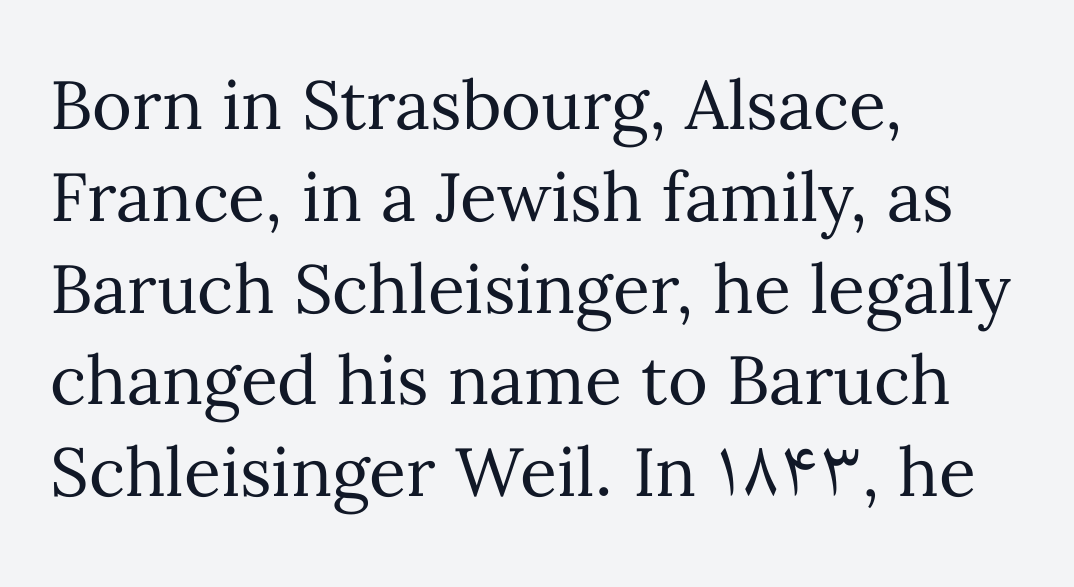
Q: Is the text bold? A: No.
Q: Is the text italic (slanted)? A: No, it is upright.
Q: Is the text underlined? A: No.
Q: How is the paragraph aligned? A: Left-aligned.
Q: Is the spacing between letters normal or unusually wide? A: Normal.
Q: Is the spacing between lines tight, normal or loose? A: Normal.
Q: Width (condensed, normal, or wide)? A: Normal.
Q: Stroke contrast? A: Medium.
Q: x-height? A: Medium.
Q: Monospaced? A: No.
